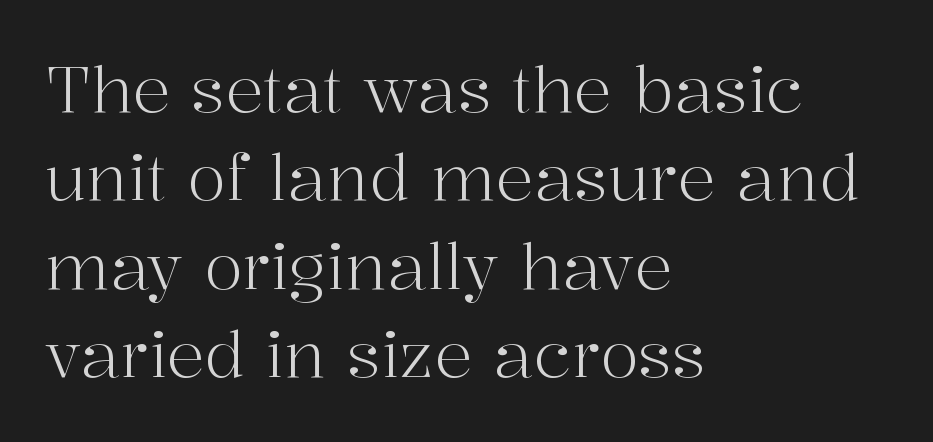
{"serif": "yes", "italic": "no", "bold": "no", "weight": "light", "width": "normal", "stroke_contrast": "high", "x_height": "medium", "monospaced": "no", "underline": "no", "align": "left", "line_spacing": "normal", "line_spacing_ratio": 1.38, "letter_spacing": "normal", "letter_spacing_em": 0.0, "glyph_px": 64}
